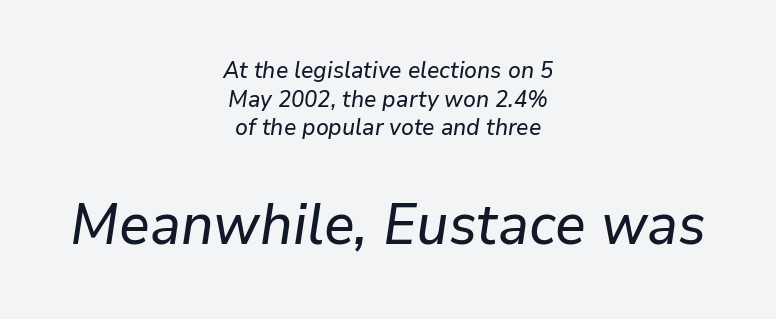
Whoever set this chose a conventional vertical rhythm. The type is set solid horizontally, with unmodified tracking. The text block is weighted toward neither margin, spreading evenly from the middle. Character widths vary here, with narrow letters taking less room than wide ones.
